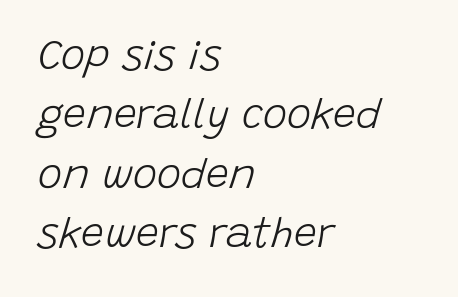
{"italic": "yes", "lean": "right", "slant_degrees": 15, "bold": "no", "weight": "light", "width": "normal", "stroke_contrast": "low", "x_height": "large", "monospaced": "no", "underline": "no", "align": "left", "line_spacing": "normal", "line_spacing_ratio": 1.45, "letter_spacing": "normal", "letter_spacing_em": 0.0, "glyph_px": 41}
